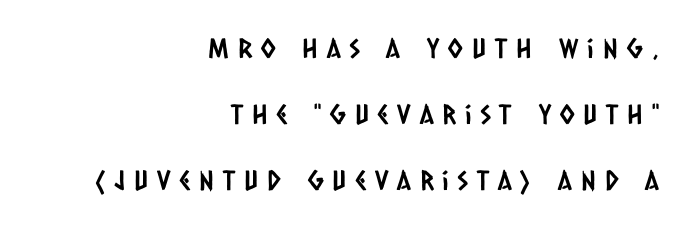
The designer dialed line spacing up above the default. Tracking value appears strongly positive — letters spread wide. The words here are not underlined. Notice how the passage keeps a crisp vertical edge on the right only.
